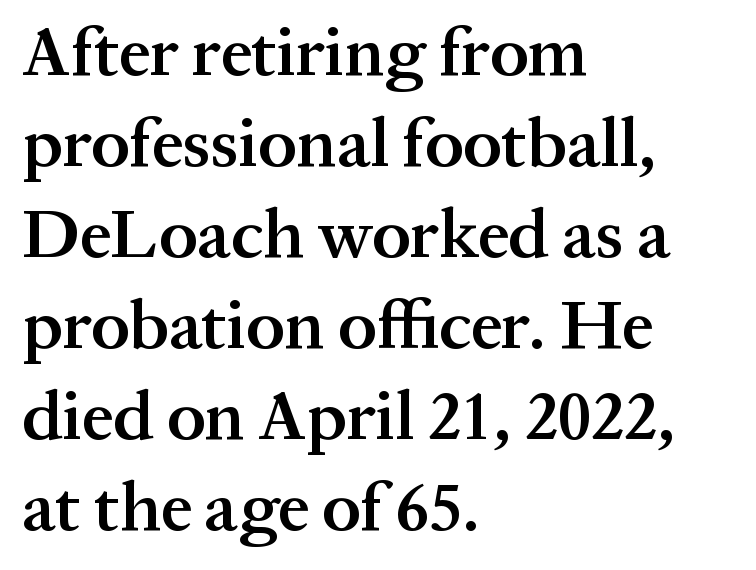
{"serif": "yes", "italic": "no", "bold": "semi", "weight": "semibold", "width": "normal", "stroke_contrast": "medium", "x_height": "medium", "monospaced": "no", "underline": "no", "align": "left", "line_spacing": "normal", "line_spacing_ratio": 1.3, "letter_spacing": "normal", "letter_spacing_em": 0.0, "glyph_px": 70}
